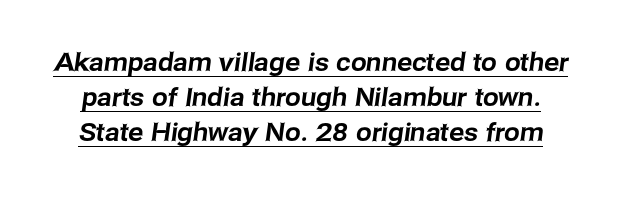
How would I describe the line gaps? Plain and ordinary. The letters sit at their default tracking, neither squeezed nor spread. Compared with undecorated copy, this sample adds a rule below the words.
